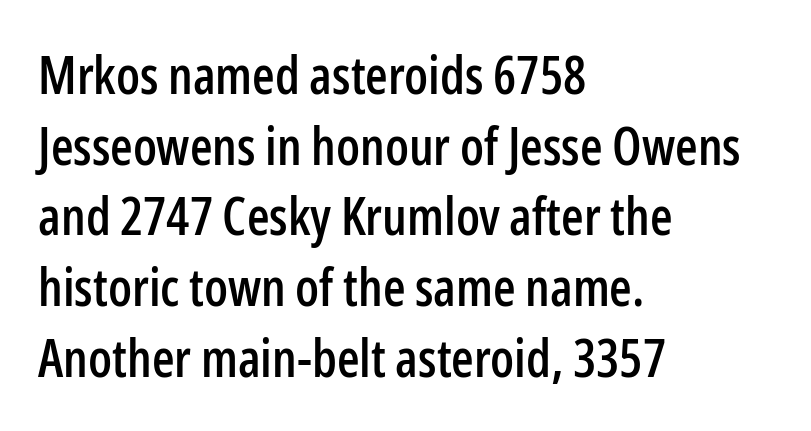
The leading is moderate, giving the passage an even texture. The passage shown is not underscored anywhere. Does the copy run flush right? No — it runs flush left. Proportional: the letters do not fall into vertical columns. Look at the tracking — it's just the regular setting, nothing added. The font's upright variant was chosen for this text.
